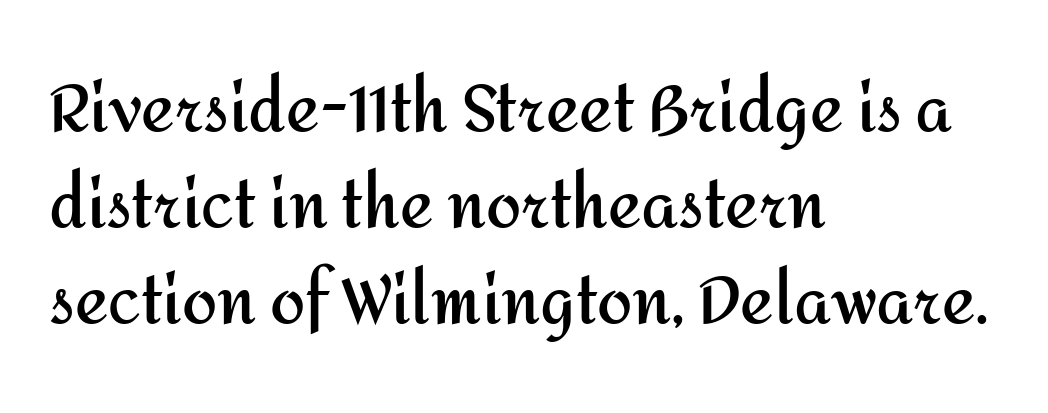
Q: Is the text bold? A: Yes.
Q: Is the text italic (slanted)? A: No, it is upright.
Q: Is the typeface a serif or a sans-serif typeface? A: Sans-serif.
Q: Is the text underlined? A: No.
Q: How is the paragraph aligned? A: Left-aligned.
Q: Is the spacing between letters normal or unusually wide? A: Normal.
Q: Is the spacing between lines tight, normal or loose? A: Normal.
Q: Width (condensed, normal, or wide)? A: Normal.
Q: Stroke contrast? A: Medium.
Q: x-height? A: Medium.
Q: Monospaced? A: No.
